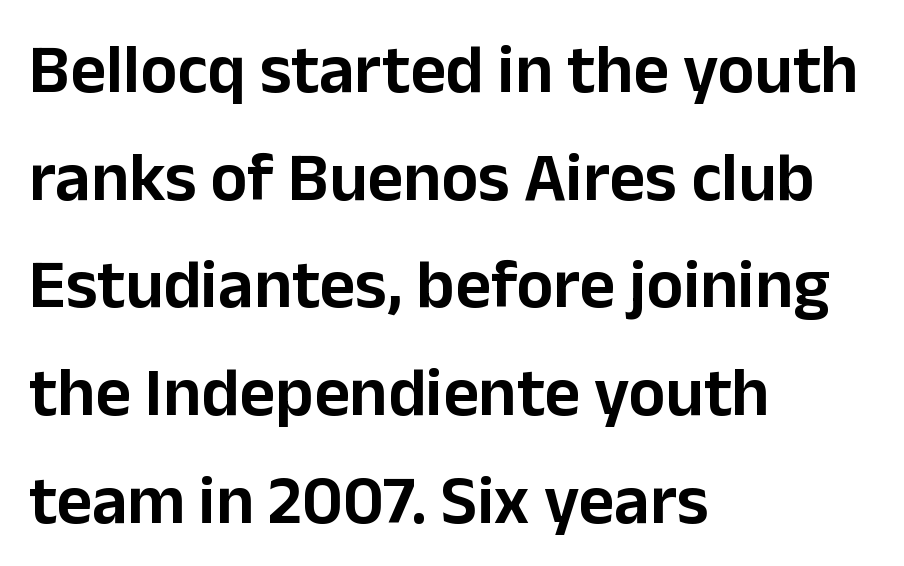
The axis of the letterforms is exactly vertical. Nobody drew a line under any word here. The designer went with a sans here, leaving each stem footless. Honestly, the letter spacing is just normal — you wouldn't notice it. Line starts are locked; line ends wander. The face used here is proportionally spaced, like ordinary book or web type.
